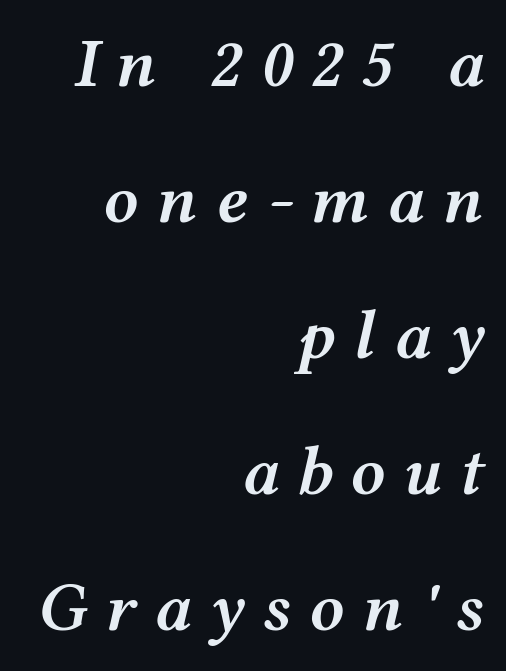
This sample has the flowing, uneven cadence of proportional lettering. Anything drawn beneath the words? Only blank space. Every letter is mildly thick-stroked: semibold rather than bold. Line endings align vertically; line beginnings do not. Does the leading feel generous? Absolutely, it's lavish.
